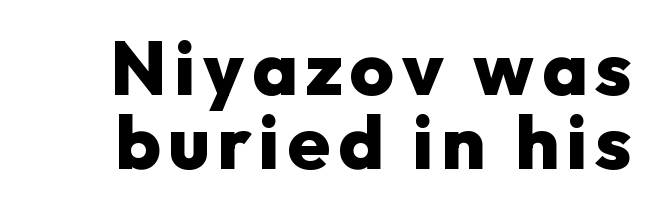
Rule under the text: the space is simply empty. A sans-serif font was chosen for this passage. The letters are bold, with thick, heavy strokes. Very little white space separates one row of letters from the next.
